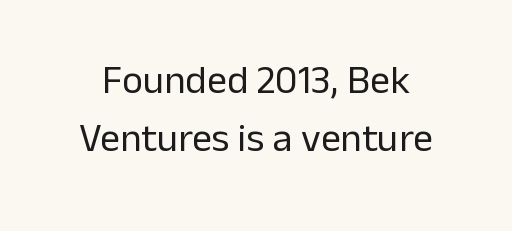
{"serif": "no", "italic": "no", "bold": "no", "weight": "regular", "width": "normal", "stroke_contrast": "low", "x_height": "medium", "monospaced": "no", "underline": "no", "line_spacing": "normal", "line_spacing_ratio": 1.45, "letter_spacing": "normal", "letter_spacing_em": 0.0, "glyph_px": 40}
